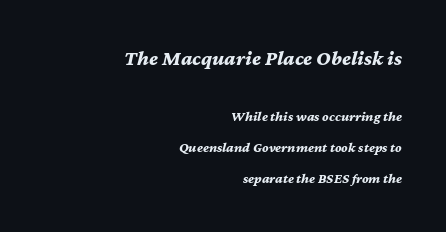
Q: Is the text bold? A: Yes.
Q: Is the text italic (slanted)? A: Yes, it leans right by about 12 degrees.
Q: Is the text underlined? A: No.
Q: How is the paragraph aligned? A: Right-aligned.
Q: Is the spacing between letters normal or unusually wide? A: Normal.
Q: Is the spacing between lines tight, normal or loose? A: Loose.
Q: Which block of text is set in a larger size, the first (top) or the second (bottom)? A: The first (top) one.
